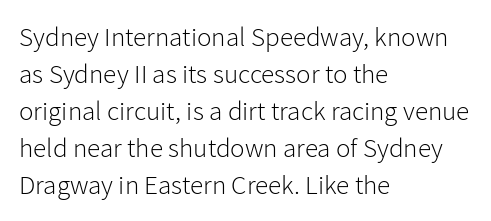
Reading down the block, your eye returns to a fixed left position each line. Tall strokes in this sample are plumb rather than angled. The rendering uses a moderate line-height, typical for paragraphs. This is not heavy type; no bold has been used. Any mark beneath the type? The region is blank. Each word holds together tightly as a unit, with standard inter-letter gaps.
